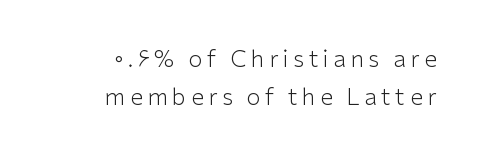
Q: Is the text bold? A: No.
Q: Is the text italic (slanted)? A: No, it is upright.
Q: Is the text underlined? A: No.
Q: How is the paragraph aligned? A: Right-aligned.
Q: Is the spacing between letters normal or unusually wide? A: Unusually wide.
Q: Is the spacing between lines tight, normal or loose? A: Normal.
